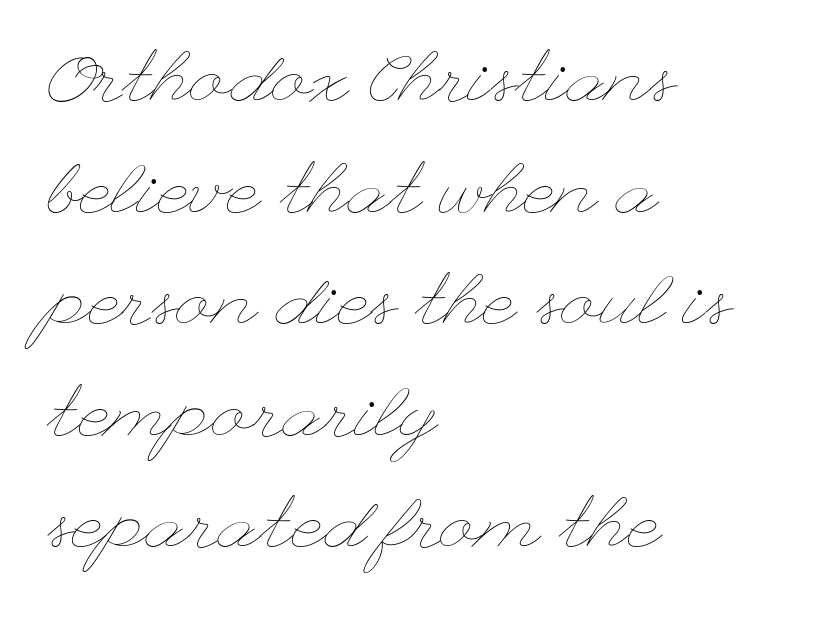
Successive baselines arrive at the customary interval. Descenders hang freely into open space. Which margin do the lines hug? The left one — the right edge is uneven. Weight: not bold — regular or lighter. Observe the ordinary spacing: letters are neighbours, not strangers.
